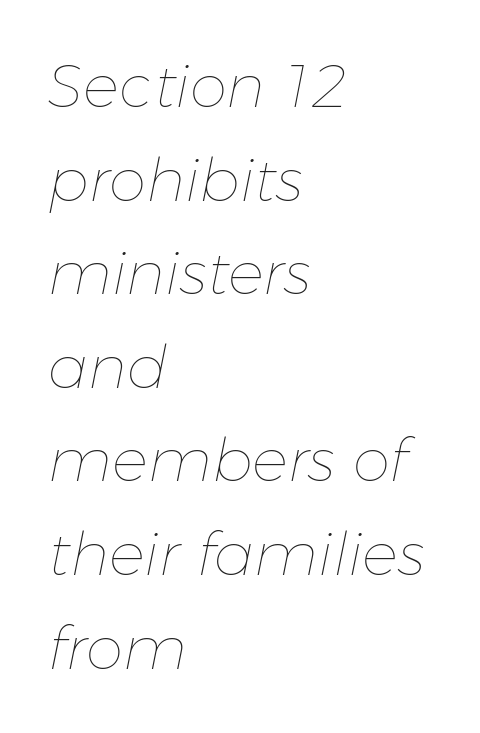
{"italic": "yes", "lean": "right", "slant_degrees": 11, "bold": "no", "weight": "thin", "width": "normal", "stroke_contrast": "low", "x_height": "medium", "monospaced": "no", "underline": "no", "align": "left", "line_spacing": "normal", "line_spacing_ratio": 1.56, "letter_spacing": "normal", "letter_spacing_em": 0.0, "glyph_px": 60}
